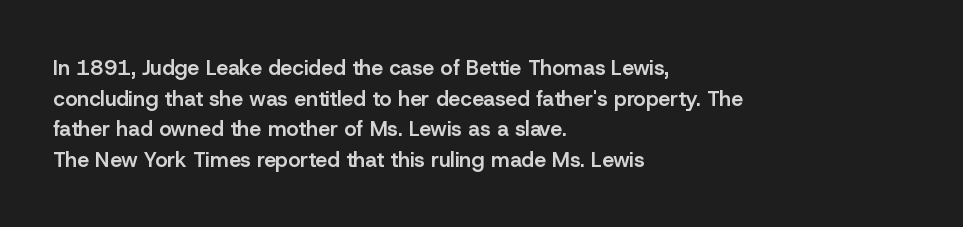
Look at the tracking — it's just the regular setting, nothing added. Normally led — the rows are evenly, conventionally spaced. The paragraph has a hard left edge and a soft right edge. Notice how the stems are strictly vertical — no italics here.
